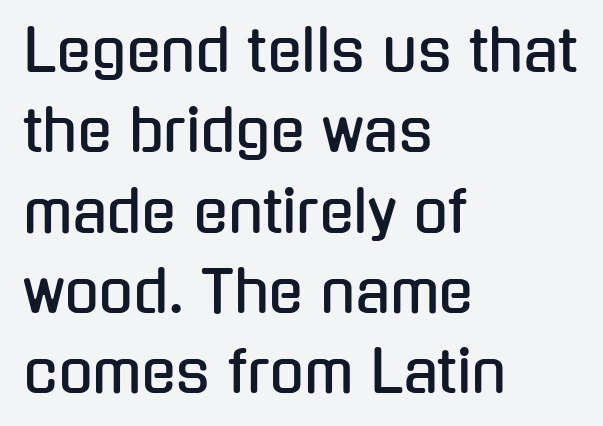
The image shows 57 px condensed sans-serif type, upright; set left-aligned, normal line spacing (1.41x), normal letter spacing, not underlined; low stroke contrast and a medium x-height.
